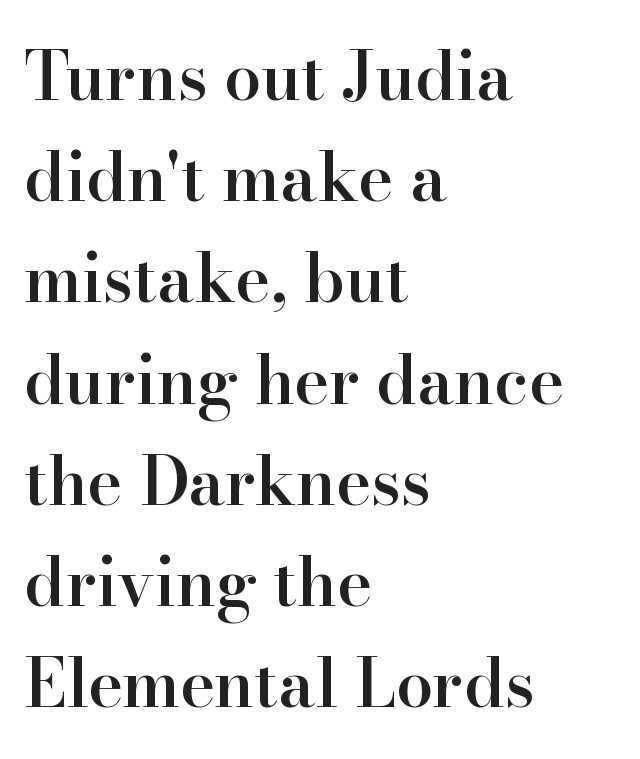
The image shows 67 px semibold serif type, upright; set left-aligned, normal line spacing (1.51x), normal letter spacing, not underlined; high stroke contrast and a small x-height.
